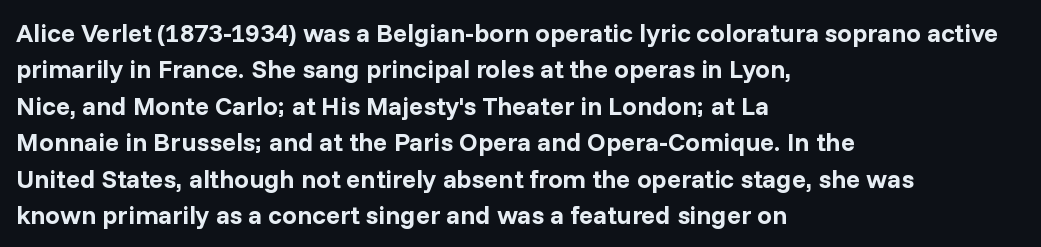
The image shows 26 px bold type, upright; set left-aligned, normal line spacing (1.4x), normal letter spacing, not underlined.
